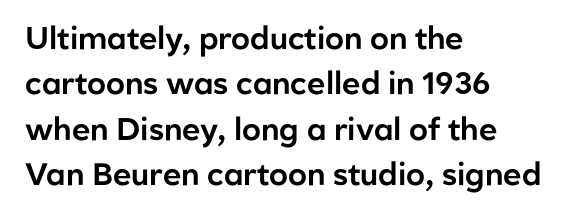
Classification — sans serif. In CSS terms this would be text-align: left. Nothing unusual about the tracking: characters are spaced as the font intends. Summary of vertical rhythm: regular, with standard interline spacing. The specimen omits any rule beneath the text block's lines. These lines were composed using upright roman letters.
